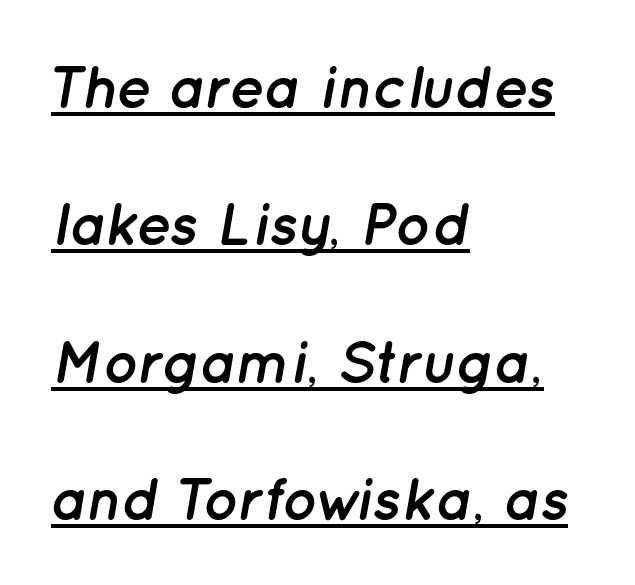
The image shows 59 px semibold type, italic (leaning right); set left-aligned, loose line spacing (2.33x), normal letter spacing, underlined; low stroke contrast and a medium x-height.
